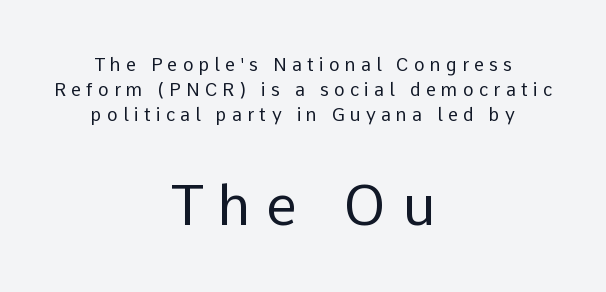
Q: Is the text bold? A: No.
Q: Is the text italic (slanted)? A: No, it is upright.
Q: Is the typeface a serif or a sans-serif typeface? A: Sans-serif.
Q: Is the text underlined? A: No.
Q: How is the paragraph aligned? A: Centered.
Q: Is the spacing between letters normal or unusually wide? A: Unusually wide.
Q: Is the spacing between lines tight, normal or loose? A: Normal.
Q: Which block of text is set in a larger size, the first (top) or the second (bottom)? A: The second (bottom) one.
Q: Width (condensed, normal, or wide)? A: Normal.
Q: Stroke contrast? A: Low.
Q: x-height? A: Medium.
Q: Monospaced? A: No.
